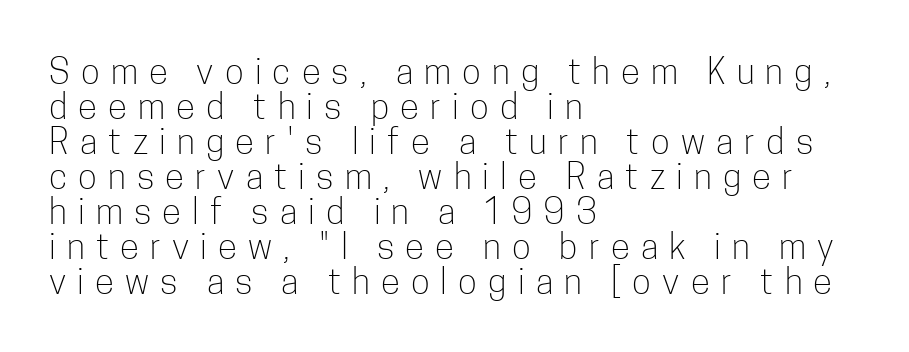
The image shows 35 px light, condensed sans-serif type, upright; set left-aligned, tight line spacing (1.0x), unusually wide letter spacing (+0.32 em), not underlined; low stroke contrast and a medium x-height.
